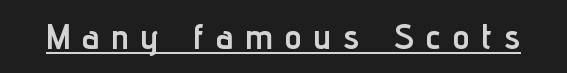
{"serif": "no", "italic": "no", "bold": "yes", "weight": "semibold", "width": "condensed", "stroke_contrast": "low", "x_height": "medium", "monospaced": "no", "underline": "yes", "letter_spacing": "wide", "letter_spacing_em": 0.36, "glyph_px": 34}
